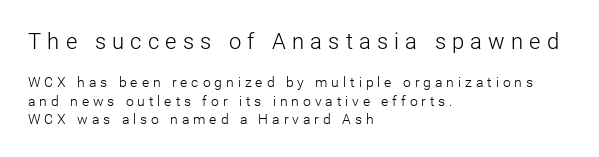
{"italic": "no", "bold": "no", "underline": "no", "align": "left", "line_spacing": "normal", "line_spacing_ratio": 1.31, "letter_spacing": "wide", "letter_spacing_em": 0.28, "larger_block": "first", "size_ratio": 1.57, "glyph_px": 22}
